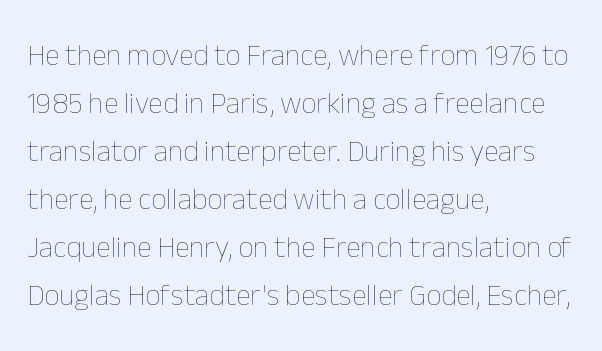
The image shows 30 px thin type, upright; set left-aligned, normal line spacing (1.6x), normal letter spacing, not underlined; low stroke contrast and a medium x-height.
